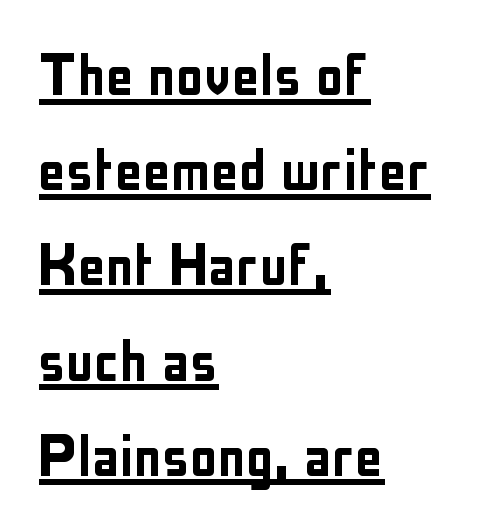
The image shows 70 px condensed sans-serif type, upright; set left-aligned, normal line spacing (1.36x), normal letter spacing, underlined; low stroke contrast and a medium x-height.
